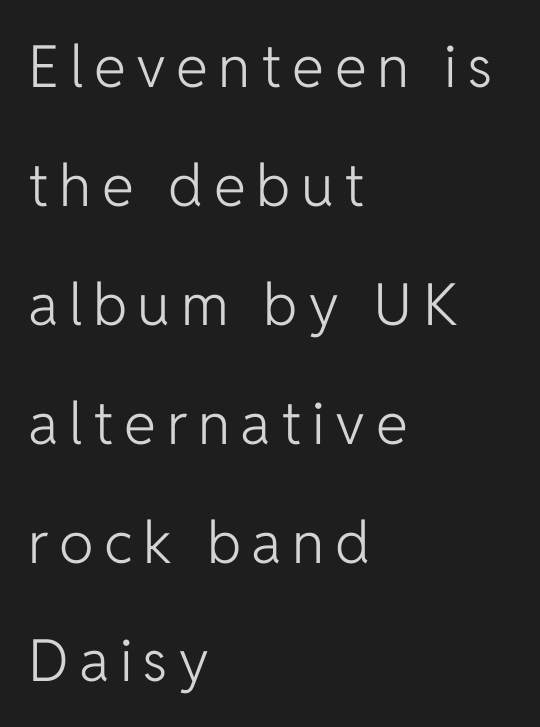
A bare baseline throughout the passage. A student would call this left alignment; a typographer would say flush left, rag right. Stroke mass is kept to a normal reading level or below. Examine the stroke ends and you'll find no serifs. Vertically, the passage feels expansive, rows floating well apart. You could not count columns in this text — the font is proportionally spaced.
